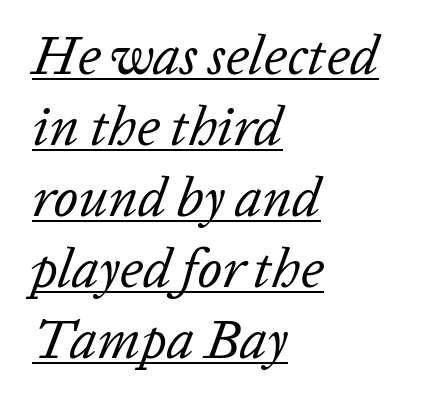
{"italic": "yes", "lean": "right", "slant_degrees": 20, "bold": "no", "weight": "regular", "width": "normal", "stroke_contrast": "low", "x_height": "medium", "monospaced": "no", "underline": "yes", "align": "left", "line_spacing": "normal", "line_spacing_ratio": 1.29, "letter_spacing": "normal", "letter_spacing_em": 0.0, "glyph_px": 55}
